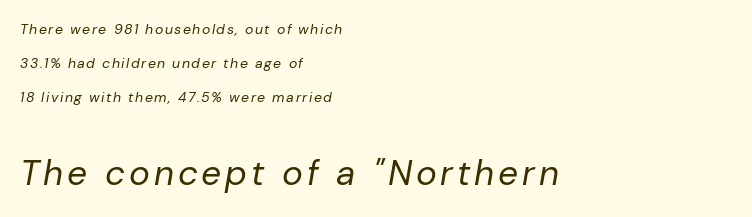
Q: Is the text bold? A: No.
Q: Is the text italic (slanted)? A: Yes, it leans right by about 10 degrees.
Q: Is the text underlined? A: No.
Q: How is the paragraph aligned? A: Left-aligned.
Q: Is the spacing between lines tight, normal or loose? A: Loose.
Q: Which block of text is set in a larger size, the first (top) or the second (bottom)? A: The second (bottom) one.
Q: Width (condensed, normal, or wide)? A: Normal.
Q: Stroke contrast? A: Low.
Q: x-height? A: Medium.
Q: Monospaced? A: No.
